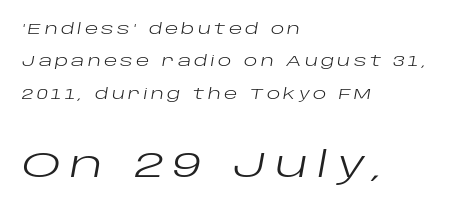
The typesetting does not lean heavy: it is not bold. Proportional: the letters do not fall into vertical columns. If you drew a ruler down the left edge, every line would touch it. In this sample the second text group is rendered at the bigger scale. The glyphs look as if they've been sheared to an angle.
